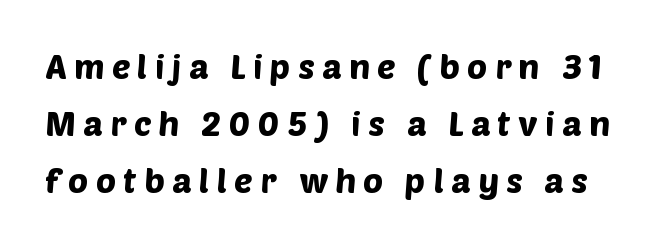
This block has exactly the height ordinary leading produces. Note: no serifs on the glyphs. The glyphs are unaccompanied by any horizontal stroke below them. The letters are spread apart with noticeably loose tracking.
